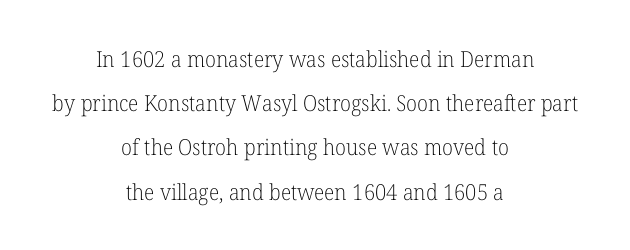
Does the lettering tilt? It doesn't — this is upright. The baseline area is clear. The cut favours lightness, reaching ordinary text weight at its darkest. Regarding leading, the lines here are spaced well apart. The setting favours the middle, as headings and verse often do. What stands out about the letter spacing? Nothing — it is the standard amount.
